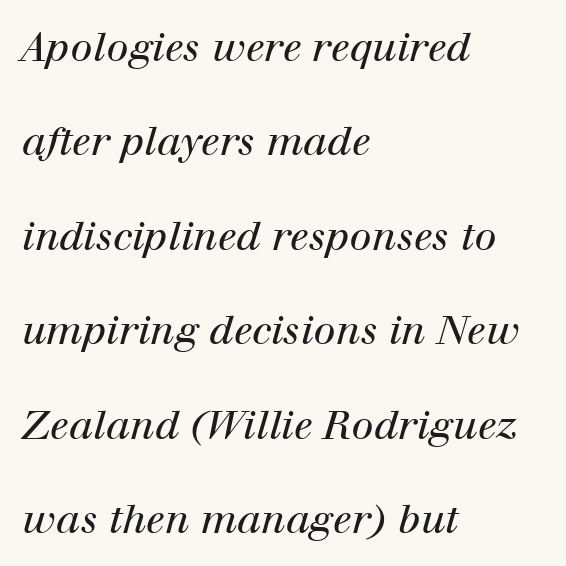
A typesetter would mark this as italic. Caption: multi-line text, flush left, ragged right. The font family rendered here belongs to the serif group. The face used here is proportionally spaced, like ordinary book or web type.
